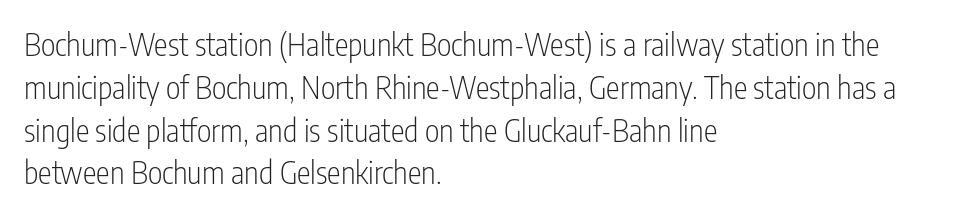
Quick note: underline off. Short note: letters normally spaced. Here the designer chose a conventional face with non-uniform glyph widths. The letters stand straight up with perfectly vertical stems.
